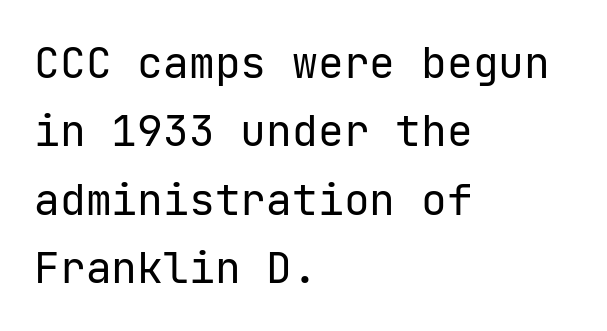
Q: Is the text bold? A: No.
Q: Is the text italic (slanted)? A: No, it is upright.
Q: Is the typeface a serif or a sans-serif typeface? A: Sans-serif.
Q: Is the text underlined? A: No.
Q: How is the paragraph aligned? A: Left-aligned.
Q: Is the spacing between letters normal or unusually wide? A: Normal.
Q: Is the spacing between lines tight, normal or loose? A: Normal.
Q: Width (condensed, normal, or wide)? A: Normal.
Q: Stroke contrast? A: Low.
Q: x-height? A: Medium.
